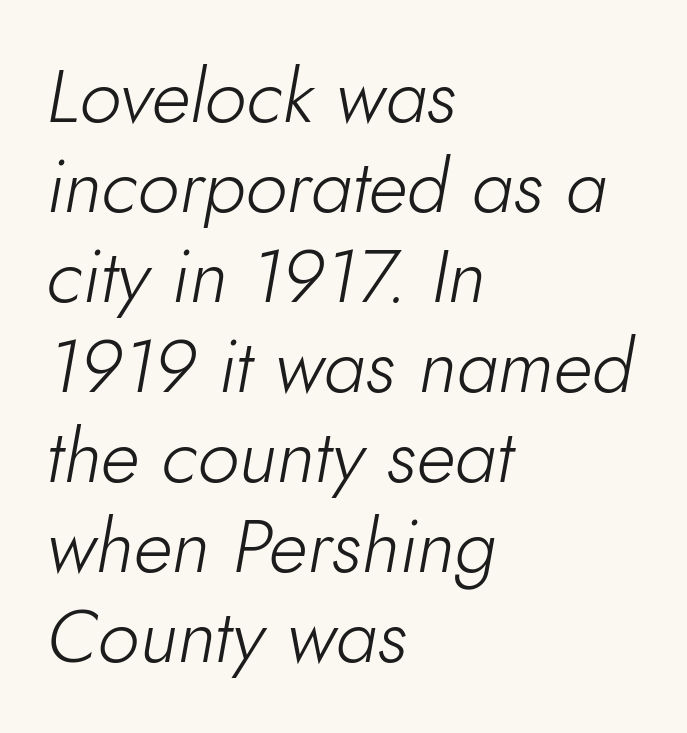
{"italic": "yes", "lean": "right", "slant_degrees": 10, "bold": "no", "weight": "light", "width": "normal", "stroke_contrast": "low", "x_height": "small", "monospaced": "no", "underline": "no", "align": "left", "line_spacing_ratio": 1.2, "letter_spacing": "normal", "letter_spacing_em": 0.0, "glyph_px": 75}
